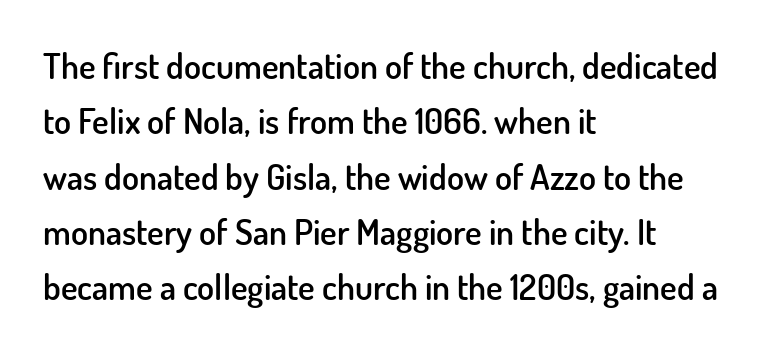
The image shows 35 px semibold sans-serif type, upright; set left-aligned, normal line spacing (1.58x), normal letter spacing, not underlined; low stroke contrast and a small x-height.
